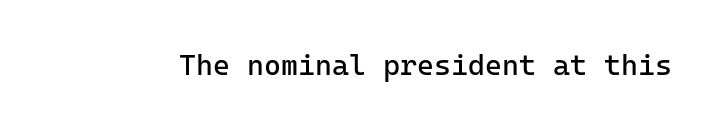
The image shows 29 px regular-weight sans-serif type, upright, monospaced; set normal letter spacing, not underlined; low stroke contrast and a medium x-height.
